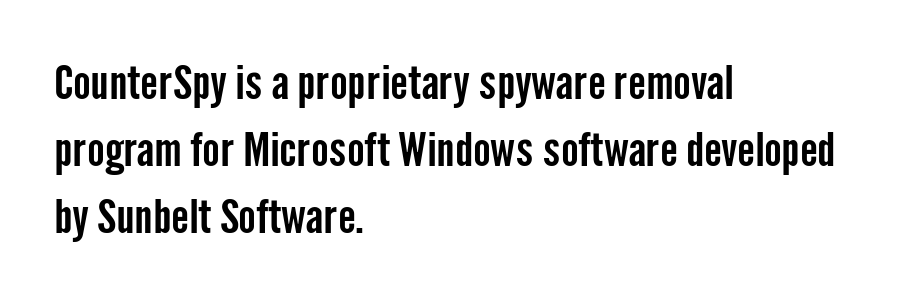
Glyph-to-glyph distance matches everyday printed text. Every character sits straight up, as roman type does. Line spacing here is normal. Letterform terminals end flat and unadorned throughout the passage. Proportional: the letters do not fall into vertical columns. The text block is weighted toward the left margin, trailing off unevenly rightward.
